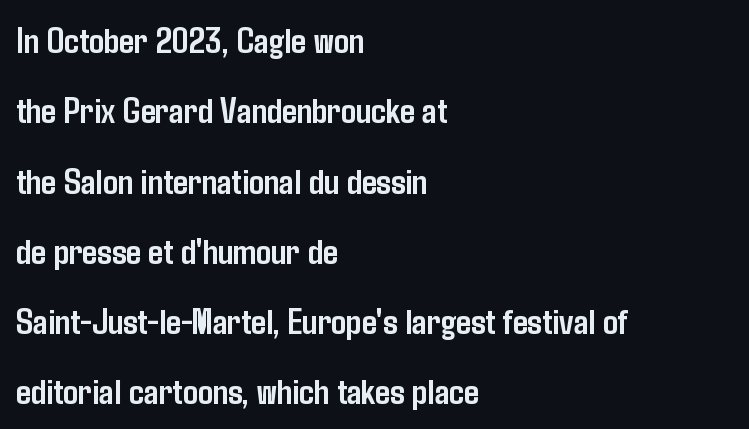
You could not count columns in this text — the font is proportionally spaced. The lettering stays uniformly vertical, giving the passage a roman look. Compared with typical paragraphs, the rows here are farther apart. These lines are set flush left with a ragged right edge.
